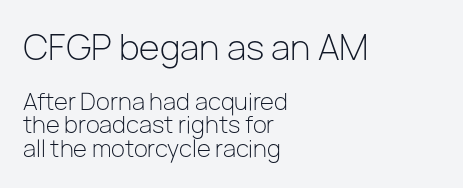
Q: Is the text bold? A: No.
Q: Is the text italic (slanted)? A: No, it is upright.
Q: Is the typeface a serif or a sans-serif typeface? A: Sans-serif.
Q: Is the text underlined? A: No.
Q: How is the paragraph aligned? A: Left-aligned.
Q: Is the spacing between letters normal or unusually wide? A: Normal.
Q: Is the spacing between lines tight, normal or loose? A: Tight.
Q: Which block of text is set in a larger size, the first (top) or the second (bottom)? A: The first (top) one.
Q: Width (condensed, normal, or wide)? A: Normal.
Q: Stroke contrast? A: Low.
Q: x-height? A: Medium.
Q: Monospaced? A: No.
